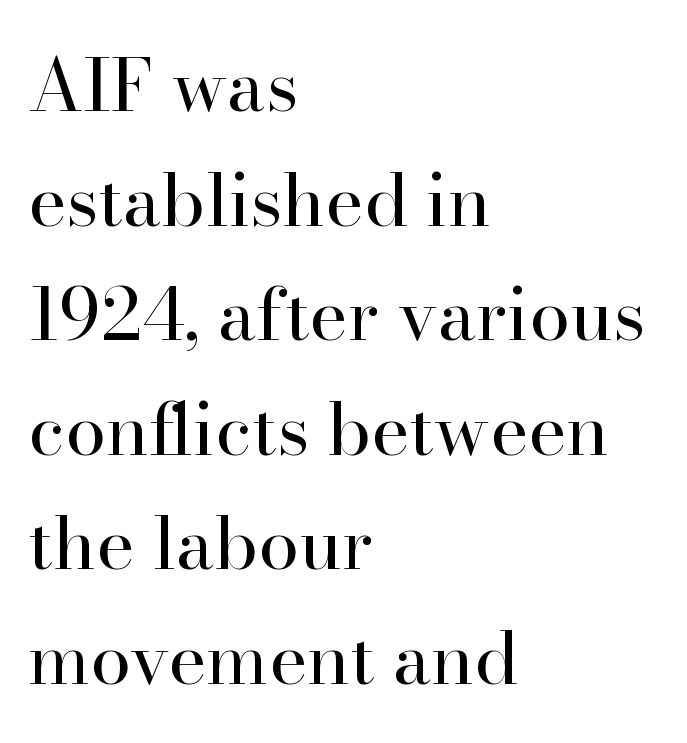
Think of a printed novel: that variable character pitch is what you see here. A quiet, ordinary-to-light weight characterises the typeface. The passage shown is typeset with a serif family. Is the block centered? No — it sits flush against the left margin. Characters remain perfectly vertical along every line. This sample keeps an unexceptional amount of space between lines.
